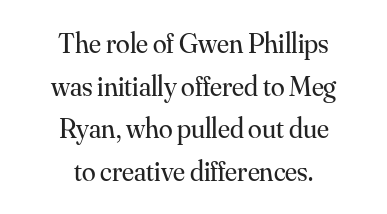
{"serif": "yes", "italic": "no", "bold": "no", "weight": "regular", "width": "normal", "stroke_contrast": "medium", "x_height": "small", "monospaced": "no", "underline": "no", "align": "center", "line_spacing": "normal", "line_spacing_ratio": 1.52, "letter_spacing": "normal", "letter_spacing_em": 0.0, "glyph_px": 28}
